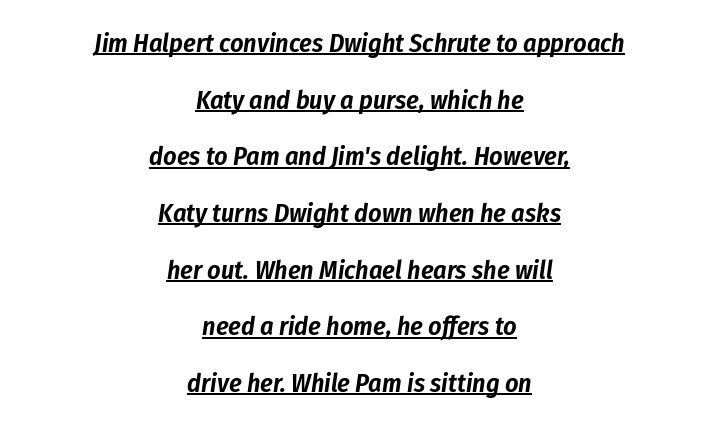
Leftover space on each line is divided equally before and after the words. Characters follow at the spacing the type designer built in. The designer dialed line spacing up above the default. This rendering features underlined lettering. Compared with ordinary roman type, these characters are visibly tilted.
